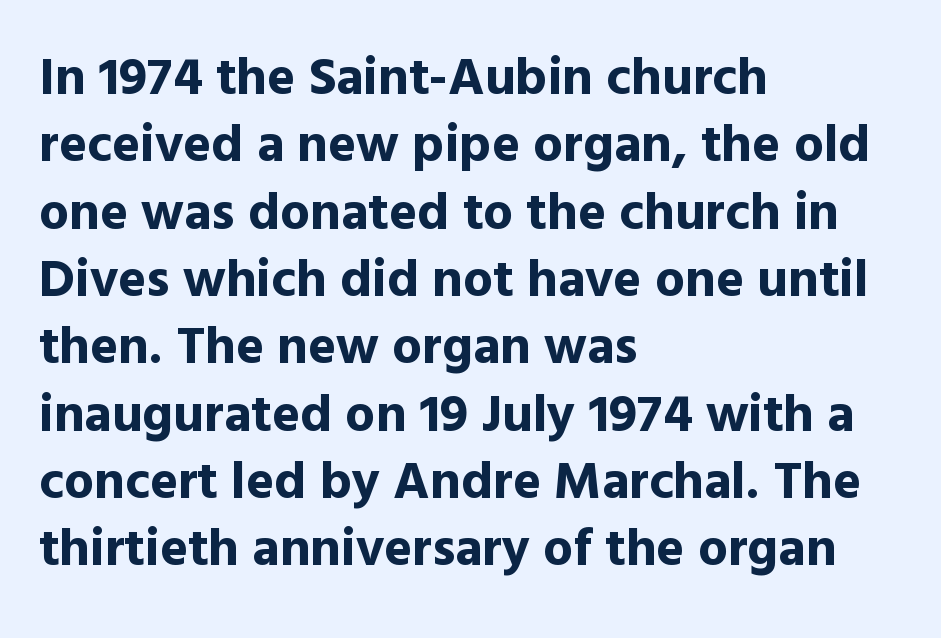
The image shows 53 px bold sans-serif type, upright; set left-aligned, normal line spacing (1.27x), normal letter spacing, not underlined; a medium x-height.
